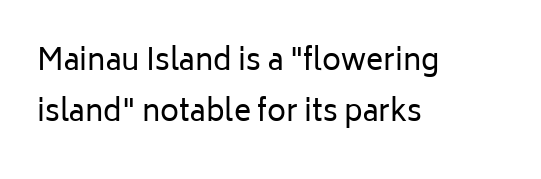
{"serif": "no", "italic": "no", "bold": "no", "weight": "regular", "width": "normal", "stroke_contrast": "low", "x_height": "medium", "monospaced": "no", "underline": "no", "align": "left", "line_spacing_ratio": 1.77, "letter_spacing": "normal", "letter_spacing_em": 0.0, "glyph_px": 29}
